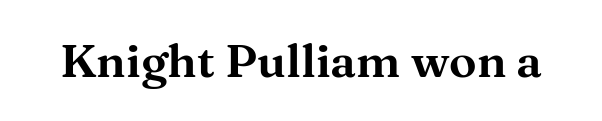
The image shows 46 px wide serif type, upright; set normal letter spacing, not underlined; medium stroke contrast and a medium x-height.
